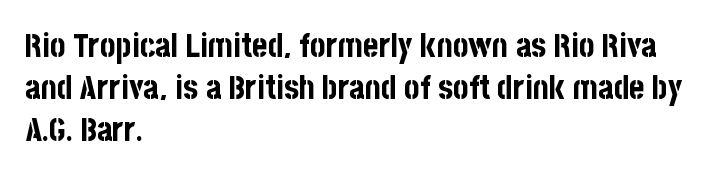
{"serif": "no", "italic": "no", "bold": "yes", "weight": "bold", "width": "condensed", "stroke_contrast": "low", "x_height": "large", "monospaced": "no", "underline": "no", "align": "left", "line_spacing": "normal", "line_spacing_ratio": 1.28, "letter_spacing": "normal", "letter_spacing_em": 0.0, "glyph_px": 33}
